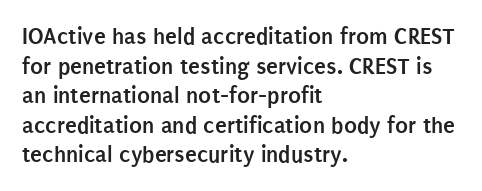
Nobody drew a line under any word here. The lettering stays uniformly vertical, giving the passage a roman look. Each word holds together tightly as a unit, with standard inter-letter gaps. A student would call this left alignment; a typographer would say flush left, rag right. Typographic density is high because the face is bold.
